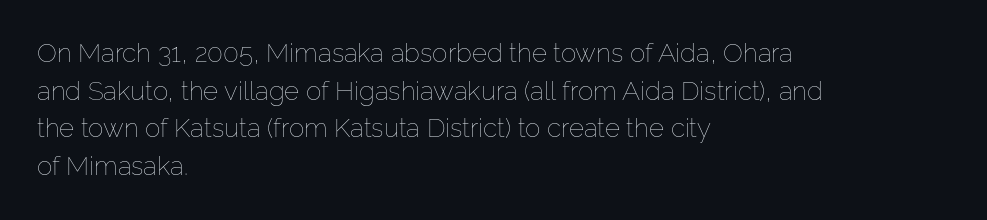
The image shows 26 px text type, upright; set left-aligned, normal line spacing (1.45x), normal letter spacing, not underlined.
